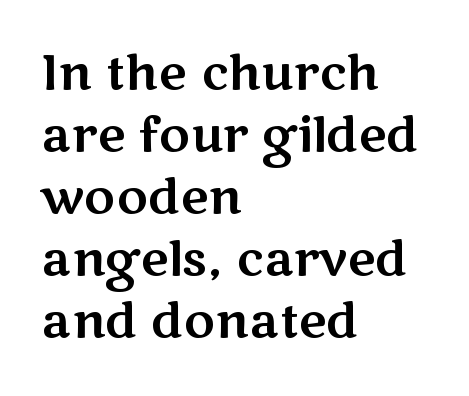
{"serif": "no", "italic": "no", "width": "wide", "stroke_contrast": "medium", "x_height": "medium", "monospaced": "no", "underline": "no", "align": "left", "line_spacing": "normal", "line_spacing_ratio": 1.29, "letter_spacing": "normal", "letter_spacing_em": 0.0, "glyph_px": 48}
